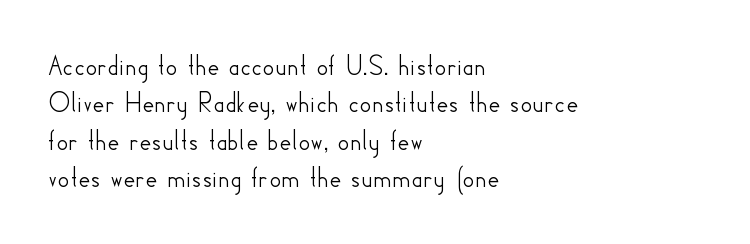
The image shows 29 px sans-serif type, upright; set left-aligned, normal line spacing (1.29x), normal letter spacing, not underlined; low stroke contrast and a small x-height.
